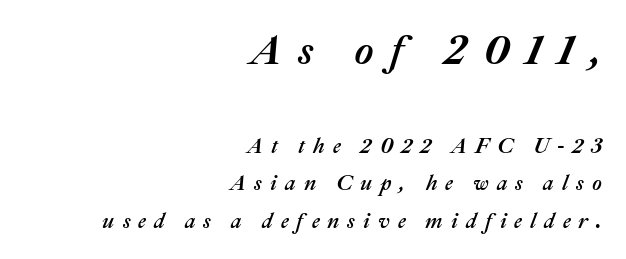
Designer's note — italics engaged. Type size steps down from the first block to the second. Spacing verdict: proportional, widths tailored to each character. Horizontal alignment here is rightward, an uncommon choice for prose. The specimen omits any rule beneath the text block's lines.
